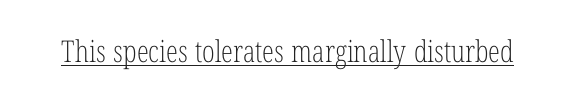
{"serif": "yes", "italic": "no", "bold": "no", "weight": "light", "width": "condensed", "stroke_contrast": "low", "x_height": "medium", "monospaced": "no", "underline": "yes", "letter_spacing": "normal", "letter_spacing_em": 0.0, "glyph_px": 30}
